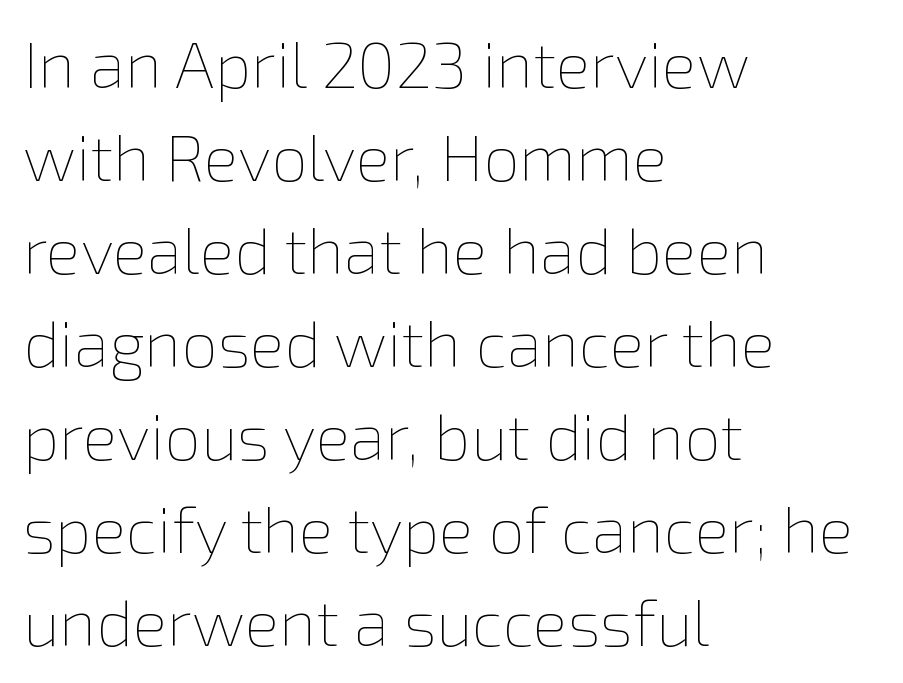
The image shows 65 px thin type, upright; set left-aligned, normal line spacing (1.43x), normal letter spacing, not underlined; low stroke contrast and a medium x-height.
